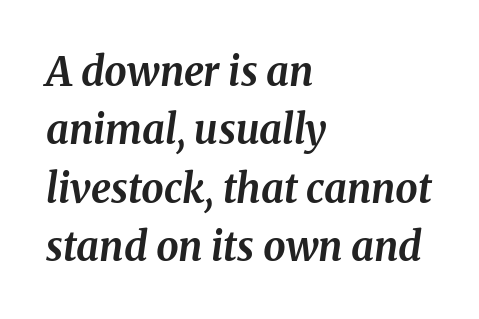
Q: Is the text bold? A: Yes.
Q: Is the text italic (slanted)? A: Yes, it leans right by about 8 degrees.
Q: Is the text underlined? A: No.
Q: How is the paragraph aligned? A: Left-aligned.
Q: Is the spacing between letters normal or unusually wide? A: Normal.
Q: Is the spacing between lines tight, normal or loose? A: Normal.
Q: Width (condensed, normal, or wide)? A: Normal.
Q: Stroke contrast? A: Medium.
Q: x-height? A: Medium.
Q: Monospaced? A: No.
